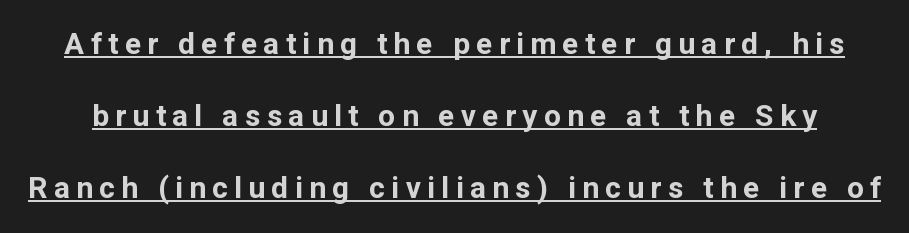
Q: Is the text bold? A: Yes.
Q: Is the text italic (slanted)? A: No, it is upright.
Q: Is the typeface a serif or a sans-serif typeface? A: Sans-serif.
Q: Is the text underlined? A: Yes.
Q: Is the spacing between letters normal or unusually wide? A: Unusually wide.
Q: Is the spacing between lines tight, normal or loose? A: Loose.
Q: Width (condensed, normal, or wide)? A: Normal.
Q: Stroke contrast? A: Low.
Q: x-height? A: Medium.
Q: Monospaced? A: No.
